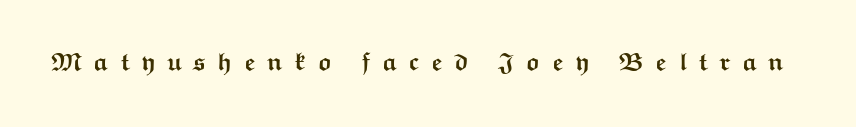
Q: Is the text bold? A: Yes.
Q: Is the text italic (slanted)? A: No, it is upright.
Q: Is the text underlined? A: No.
Q: Is the spacing between letters normal or unusually wide? A: Unusually wide.
